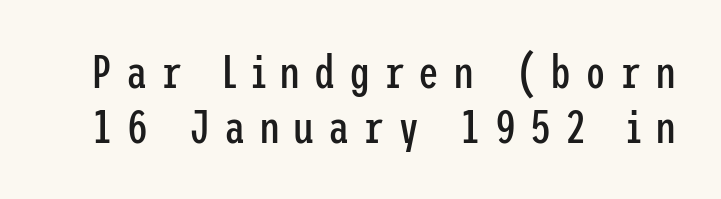
{"serif": "no", "italic": "no", "bold": "no", "weight": "regular", "width": "condensed", "stroke_contrast": "low", "x_height": "medium", "underline": "no", "line_spacing_ratio": 1.17, "letter_spacing": "wide", "letter_spacing_em": 0.29, "glyph_px": 47}
